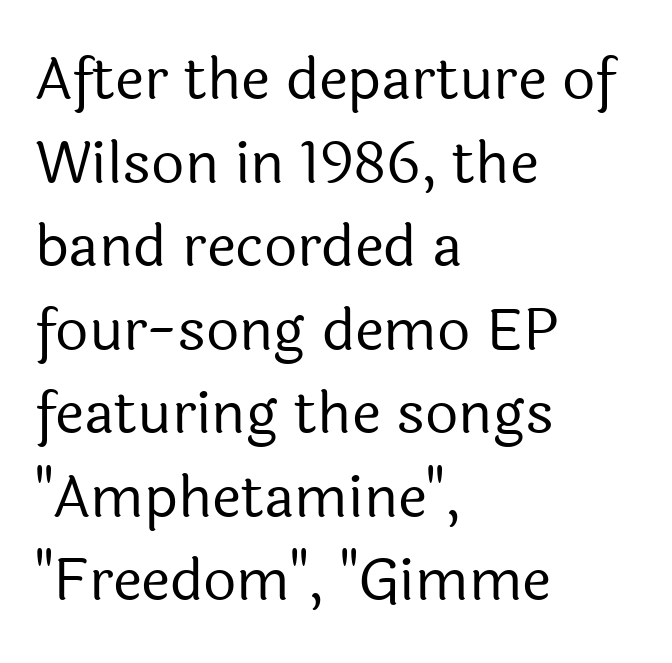
The image shows 58 px regular-weight sans-serif type, upright; set left-aligned, normal line spacing (1.44x), normal letter spacing, not underlined; a medium x-height.
